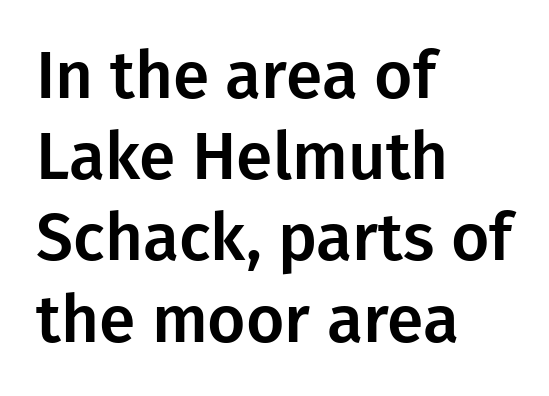
Decoration check: the copy has no underline. Character widths vary here, with narrow letters taking less room than wide ones. Observe the ordinary spacing: letters are neighbours, not strangers. Does the lettering tilt? It doesn't — this is upright. Is this a sans? Yes — the strokes have no serifs. The rag falls on the right side of this text block.
